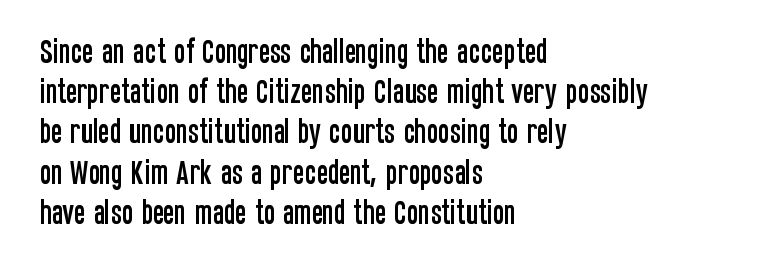
Summary of vertical rhythm: regular, with standard interline spacing. No italicization has been applied; the sample stays upright. One-word summary of the alignment: left. The line texture is even and compact thanks to regular tracking. The space directly below the letters is spotless.
